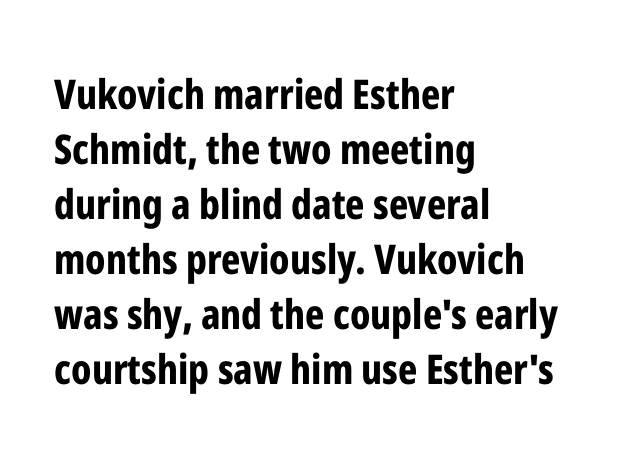
Spacing verdict: proportional, widths tailored to each character. The glyphs in this specimen are sans serif. Underline: absent. The gaps between neighbouring characters are ordinary and unremarkable. In CSS terms this would be text-align: left.
